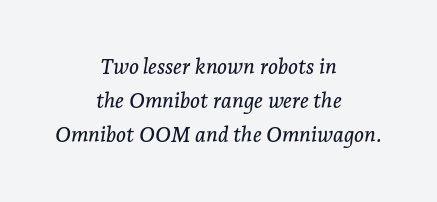
Q: Is the text italic (slanted)? A: Yes, it leans right by about 7 degrees.
Q: Is the text underlined? A: No.
Q: How is the paragraph aligned? A: Centered.
Q: Is the spacing between letters normal or unusually wide? A: Normal.
Q: Is the spacing between lines tight, normal or loose? A: Normal.
